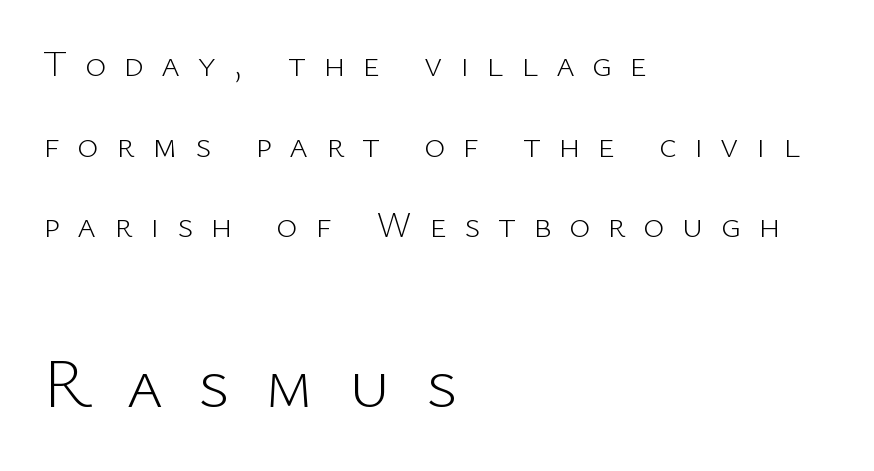
Q: Is the text bold? A: No.
Q: Is the text italic (slanted)? A: No, it is upright.
Q: Is the typeface a serif or a sans-serif typeface? A: Sans-serif.
Q: Is the text underlined? A: No.
Q: How is the paragraph aligned? A: Left-aligned.
Q: Is the spacing between letters normal or unusually wide? A: Unusually wide.
Q: Is the spacing between lines tight, normal or loose? A: Loose.
Q: Which block of text is set in a larger size, the first (top) or the second (bottom)? A: The second (bottom) one.
Q: Width (condensed, normal, or wide)? A: Normal.
Q: Stroke contrast? A: Low.
Q: x-height? A: Medium.
Q: Monospaced? A: No.
